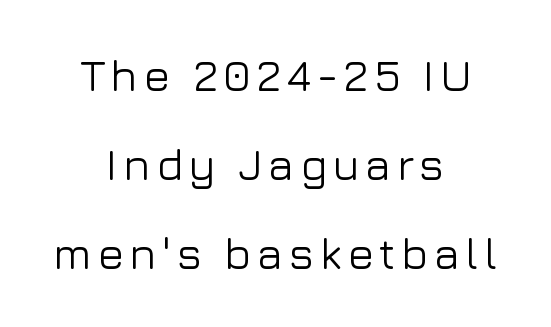
Q: Is the text italic (slanted)? A: No, it is upright.
Q: Is the typeface a serif or a sans-serif typeface? A: Sans-serif.
Q: Is the text underlined? A: No.
Q: How is the paragraph aligned? A: Centered.
Q: Is the spacing between lines tight, normal or loose? A: Loose.
Q: Width (condensed, normal, or wide)? A: Normal.
Q: Stroke contrast? A: Low.
Q: x-height? A: Medium.
Q: Monospaced? A: No.
